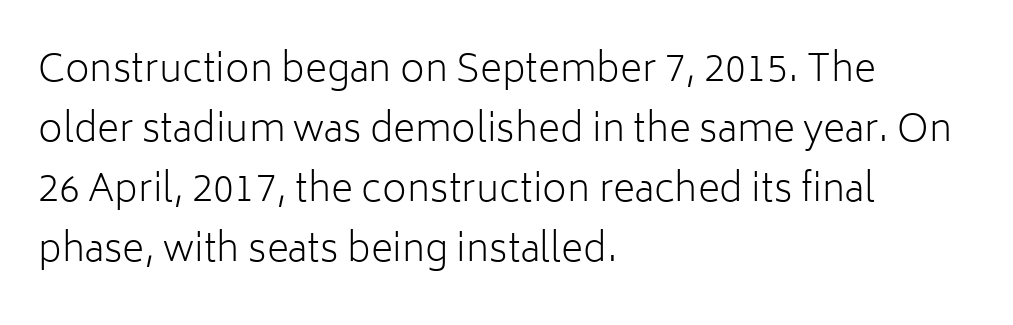
Q: Is the text bold? A: No.
Q: Is the text italic (slanted)? A: No, it is upright.
Q: Is the typeface a serif or a sans-serif typeface? A: Sans-serif.
Q: Is the text underlined? A: No.
Q: How is the paragraph aligned? A: Left-aligned.
Q: Is the spacing between letters normal or unusually wide? A: Normal.
Q: Is the spacing between lines tight, normal or loose? A: Normal.
Q: Width (condensed, normal, or wide)? A: Normal.
Q: Stroke contrast? A: Low.
Q: x-height? A: Medium.
Q: Monospaced? A: No.
